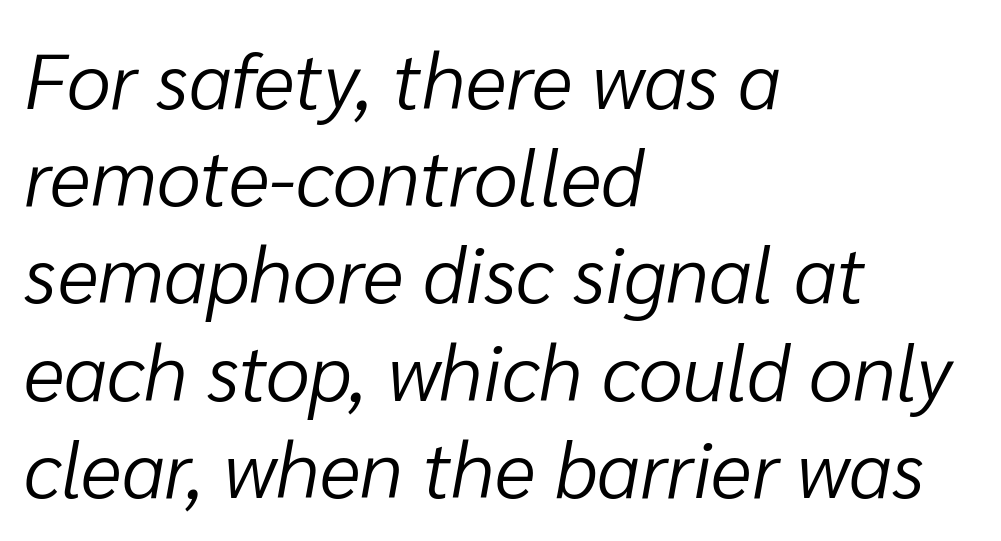
The image shows 79 px light type, italic (leaning right); set left-aligned, line spacing 1.23x, normal letter spacing, not underlined; low stroke contrast and a medium x-height.
